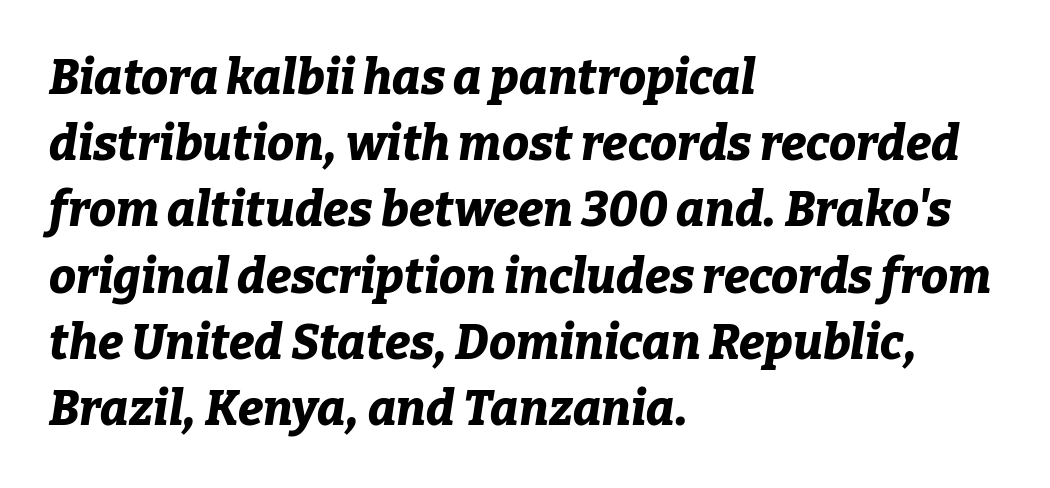
The image shows 48 px bold type, italic (leaning right); set left-aligned, normal line spacing (1.38x), normal letter spacing, not underlined; low stroke contrast and a medium x-height.
